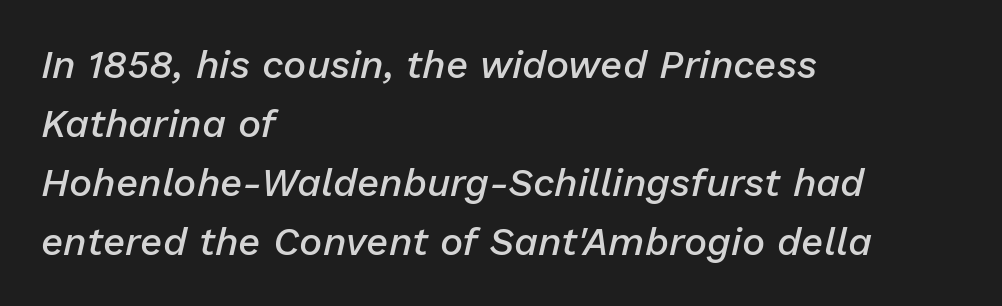
This rendering leaves character spacing at its baseline value. Check under the words: just untouched page. Alignment: flush left. How would I describe the line gaps? Plain and ordinary.
